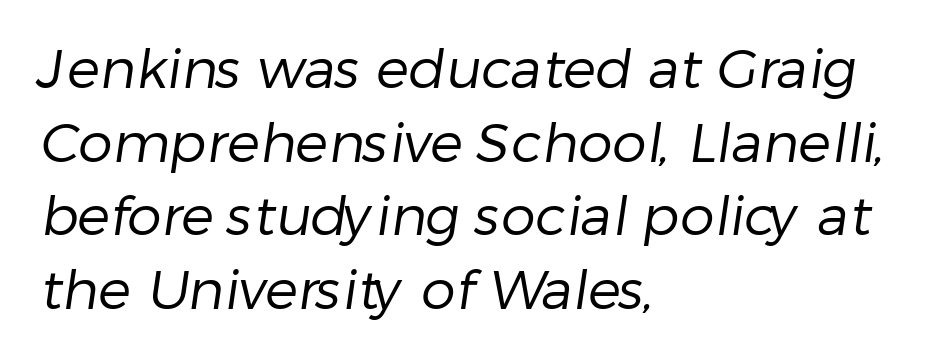
Each new line begins a customary step beneath the previous one. Nobody drew a line under any word here. Look at the bottom of the vertical strokes: they stop flat, with no serifs. Summary of weight: not heavy and not bold. Caption: standard tracking, unaltered.
